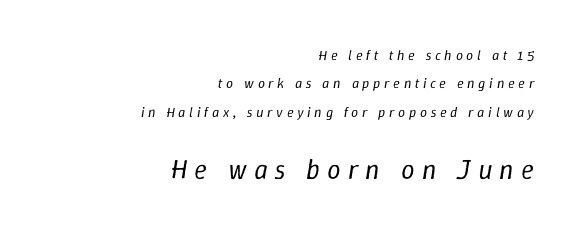
Q: Is the text bold? A: No.
Q: Is the text italic (slanted)? A: Yes, it leans right by about 9 degrees.
Q: Is the text underlined? A: No.
Q: How is the paragraph aligned? A: Right-aligned.
Q: Is the spacing between letters normal or unusually wide? A: Unusually wide.
Q: Is the spacing between lines tight, normal or loose? A: Loose.
Q: Which block of text is set in a larger size, the first (top) or the second (bottom)? A: The second (bottom) one.
